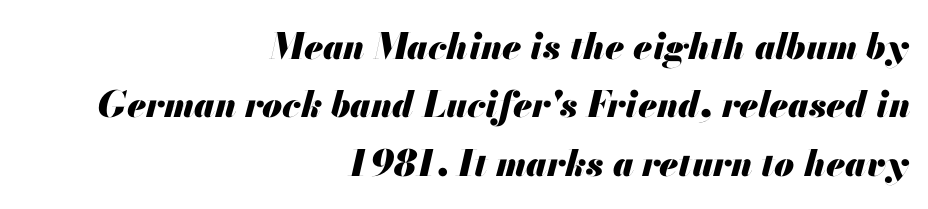
{"italic": "yes", "lean": "right", "slant_degrees": 13, "bold": "yes", "weight": "heavy", "width": "normal", "stroke_contrast": "medium", "x_height": "small", "monospaced": "no", "underline": "no", "align": "right", "line_spacing": "normal", "line_spacing_ratio": 1.62, "letter_spacing": "normal", "letter_spacing_em": 0.0, "glyph_px": 36}
